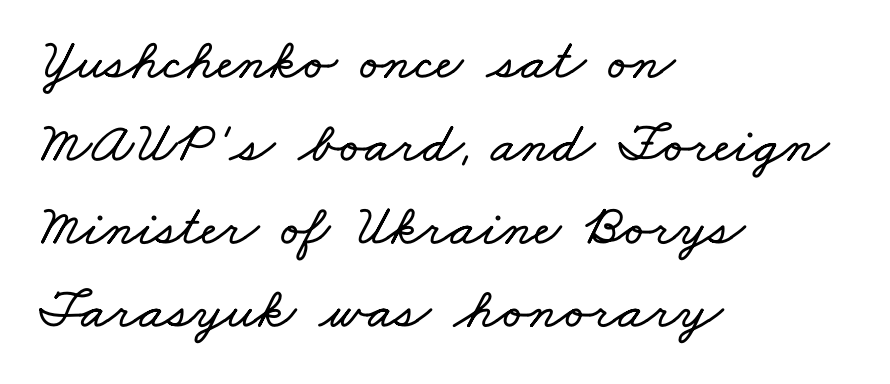
Short note: letters normally spaced. Descenders hang freely into open space. Horizontally, the lines are justified to the leading edge only. Each letter keeps its own natural width here, so spacing adapts to shape.
